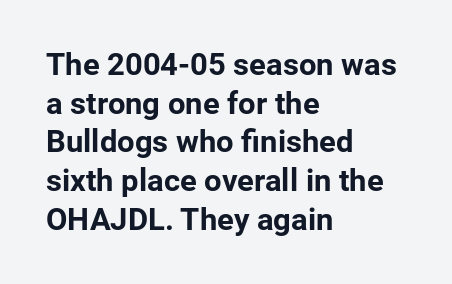
In CSS terms this would be text-align: left. A full-strength bold gives these letters their thick strokes. The rendering keeps characters at their native spacing. Stroke terminals: plain, sans-serif. Posture: straight, roman, zero tilt. Decoration check: the copy has no underline.
